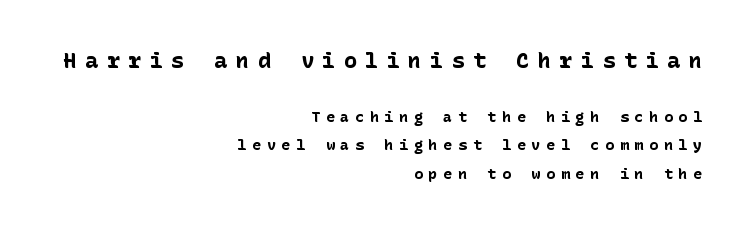
Q: Is the text bold? A: Yes.
Q: Is the text italic (slanted)? A: No, it is upright.
Q: Is the text underlined? A: No.
Q: How is the paragraph aligned? A: Right-aligned.
Q: Is the spacing between letters normal or unusually wide? A: Unusually wide.
Q: Is the spacing between lines tight, normal or loose? A: Loose.
Q: Which block of text is set in a larger size, the first (top) or the second (bottom)? A: The first (top) one.
